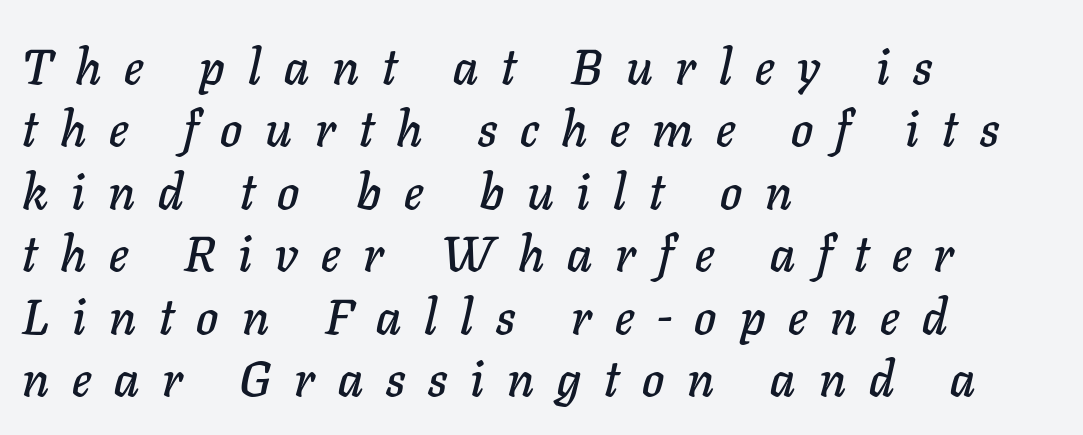
{"italic": "yes", "lean": "right", "slant_degrees": 11, "width": "normal", "stroke_contrast": "low", "x_height": "medium", "monospaced": "no", "underline": "no", "align": "left", "line_spacing": "normal", "line_spacing_ratio": 1.25, "letter_spacing": "wide", "letter_spacing_em": 0.46, "glyph_px": 50}
